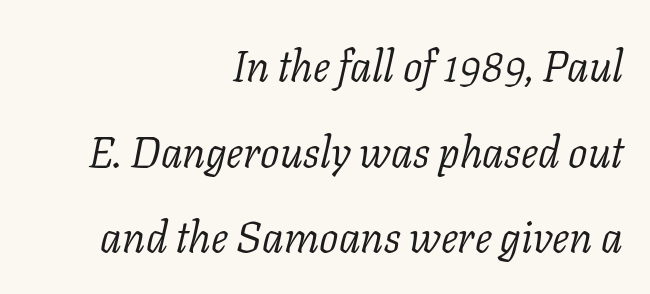
Q: Is the text bold? A: No.
Q: Is the text italic (slanted)? A: Yes, it leans right by about 11 degrees.
Q: Is the typeface a serif or a sans-serif typeface? A: Serif.
Q: Is the text underlined? A: No.
Q: How is the paragraph aligned? A: Right-aligned.
Q: Is the spacing between letters normal or unusually wide? A: Normal.
Q: Is the spacing between lines tight, normal or loose? A: Loose.
Q: Width (condensed, normal, or wide)? A: Normal.
Q: Stroke contrast? A: Low.
Q: x-height? A: Medium.
Q: Monospaced? A: No.
